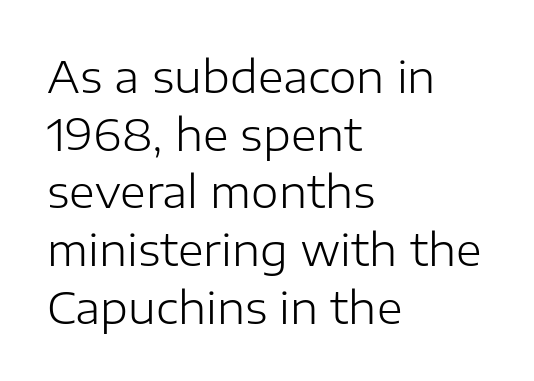
A typesetter would call this zero additional tracking. In terms of leading, this rendering sits right in the middle. The setting favours the left margin, as ordinary paragraphs usually do. Is this a fixed-width face? No — the glyphs have proportional, varying widths. A sans-serif font was chosen for this passage.
